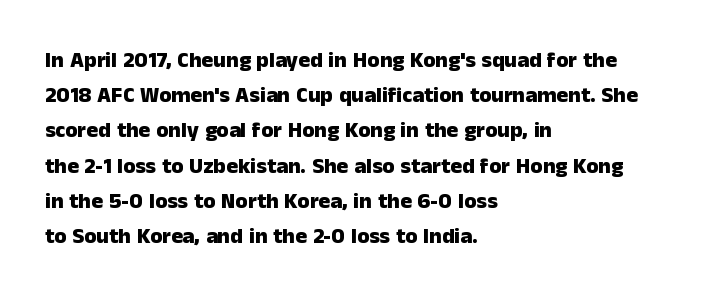
Q: Is the text bold? A: Yes.
Q: Is the text italic (slanted)? A: No, it is upright.
Q: Is the text underlined? A: No.
Q: How is the paragraph aligned? A: Left-aligned.
Q: Is the spacing between letters normal or unusually wide? A: Normal.
Q: Is the spacing between lines tight, normal or loose? A: Normal.
